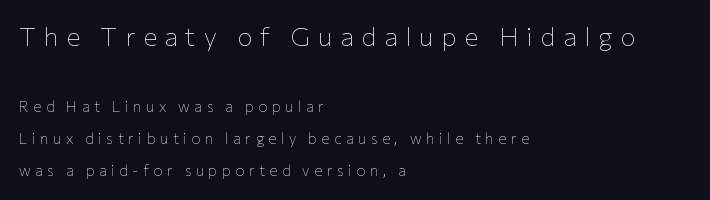
Q: Is the text bold? A: No.
Q: Is the text italic (slanted)? A: No, it is upright.
Q: Is the text underlined? A: No.
Q: How is the paragraph aligned? A: Left-aligned.
Q: Is the spacing between letters normal or unusually wide? A: Unusually wide.
Q: Is the spacing between lines tight, normal or loose? A: Loose.
Q: Which block of text is set in a larger size, the first (top) or the second (bottom)? A: The first (top) one.
